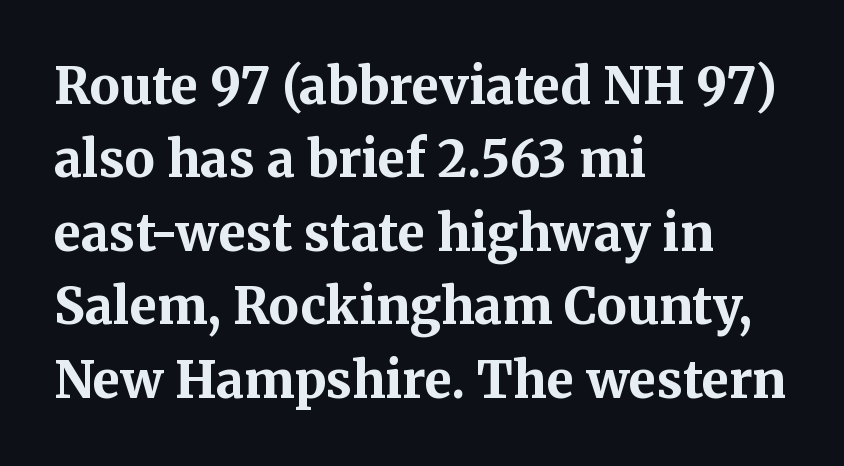
Q: Is the text bold? A: Yes.
Q: Is the text italic (slanted)? A: No, it is upright.
Q: Is the typeface a serif or a sans-serif typeface? A: Serif.
Q: Is the text underlined? A: No.
Q: How is the paragraph aligned? A: Left-aligned.
Q: Is the spacing between letters normal or unusually wide? A: Normal.
Q: Is the spacing between lines tight, normal or loose? A: Normal.
Q: Width (condensed, normal, or wide)? A: Normal.
Q: Stroke contrast? A: Medium.
Q: x-height? A: Medium.
Q: Monospaced? A: No.
